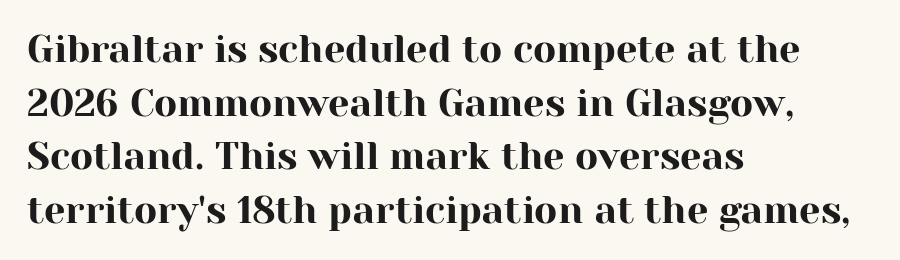
Q: Is the text italic (slanted)? A: No, it is upright.
Q: Is the typeface a serif or a sans-serif typeface? A: Serif.
Q: Is the text underlined? A: No.
Q: How is the paragraph aligned? A: Left-aligned.
Q: Is the spacing between letters normal or unusually wide? A: Normal.
Q: Is the spacing between lines tight, normal or loose? A: Normal.
Q: Width (condensed, normal, or wide)? A: Normal.
Q: Stroke contrast? A: High.
Q: x-height? A: Medium.
Q: Monospaced? A: No.
